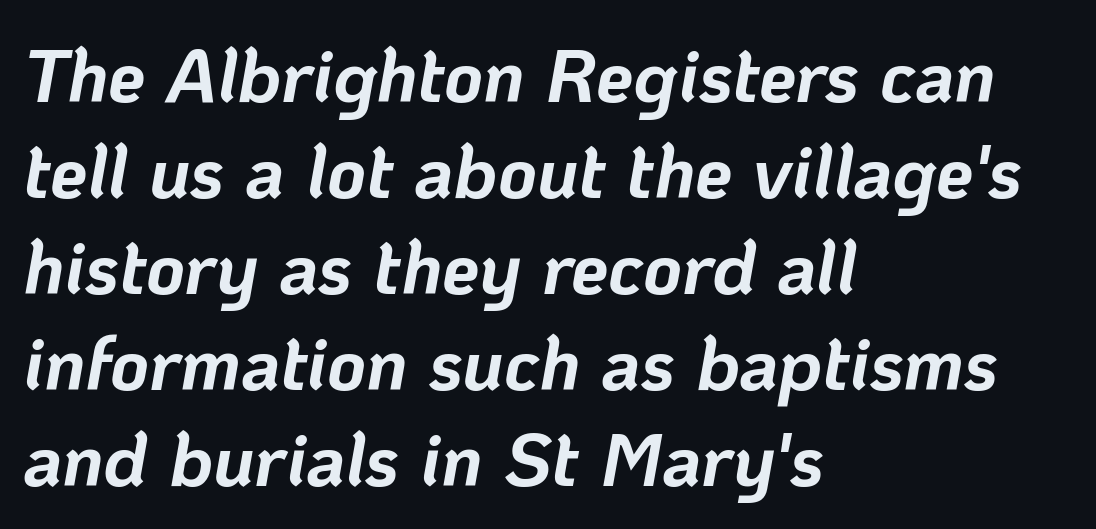
Q: Is the text bold? A: Yes.
Q: Is the text italic (slanted)? A: Yes, it leans right by about 10 degrees.
Q: Is the text underlined? A: No.
Q: How is the paragraph aligned? A: Left-aligned.
Q: Is the spacing between letters normal or unusually wide? A: Normal.
Q: Is the spacing between lines tight, normal or loose? A: Normal.
Q: Width (condensed, normal, or wide)? A: Normal.
Q: Stroke contrast? A: Low.
Q: x-height? A: Medium.
Q: Monospaced? A: No.
